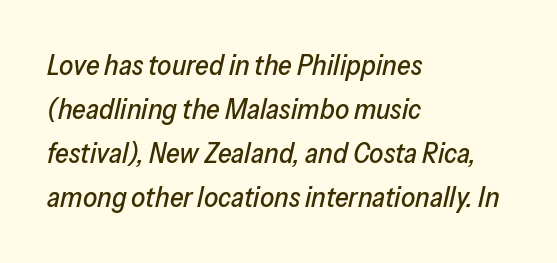
Q: Is the text italic (slanted)? A: Yes, it leans right by about 13 degrees.
Q: Is the text underlined? A: No.
Q: How is the paragraph aligned? A: Left-aligned.
Q: Is the spacing between letters normal or unusually wide? A: Normal.
Q: Is the spacing between lines tight, normal or loose? A: Normal.
Q: Width (condensed, normal, or wide)? A: Normal.
Q: Stroke contrast? A: Low.
Q: x-height? A: Medium.
Q: Monospaced? A: No.
